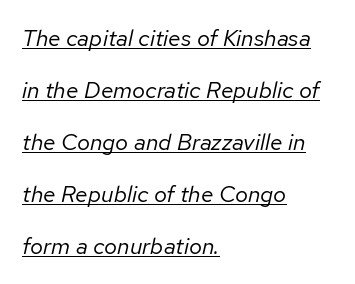
{"italic": "yes", "lean": "right", "slant_degrees": 12, "bold": "no", "underline": "yes", "align": "left", "line_spacing": "loose", "line_spacing_ratio": 2.26, "letter_spacing": "normal", "letter_spacing_em": 0.0, "glyph_px": 23}
